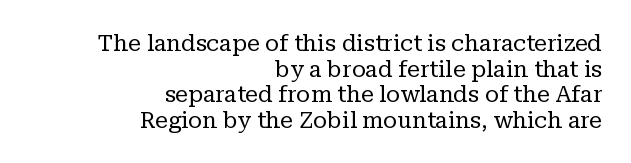
Q: Is the text bold? A: No.
Q: Is the text italic (slanted)? A: No, it is upright.
Q: Is the text underlined? A: No.
Q: How is the paragraph aligned? A: Right-aligned.
Q: Is the spacing between letters normal or unusually wide? A: Normal.
Q: Is the spacing between lines tight, normal or loose? A: Tight.
